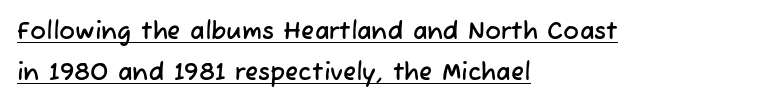
The image shows 24 px text type; set left-aligned, normal line spacing (1.69x), normal letter spacing, underlined.
